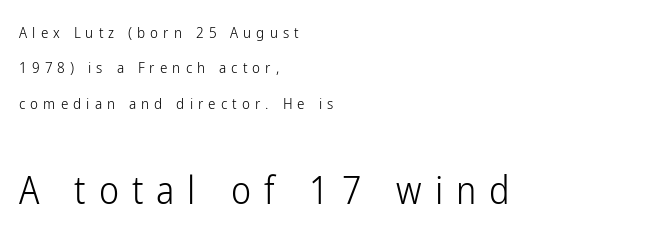
The image shows 38 px light, condensed sans-serif type, upright; set left-aligned, loose line spacing (2.36x), unusually wide letter spacing (+0.34 em), not underlined; the second (bottom) block is 2.53x larger; low stroke contrast and a medium x-height.
